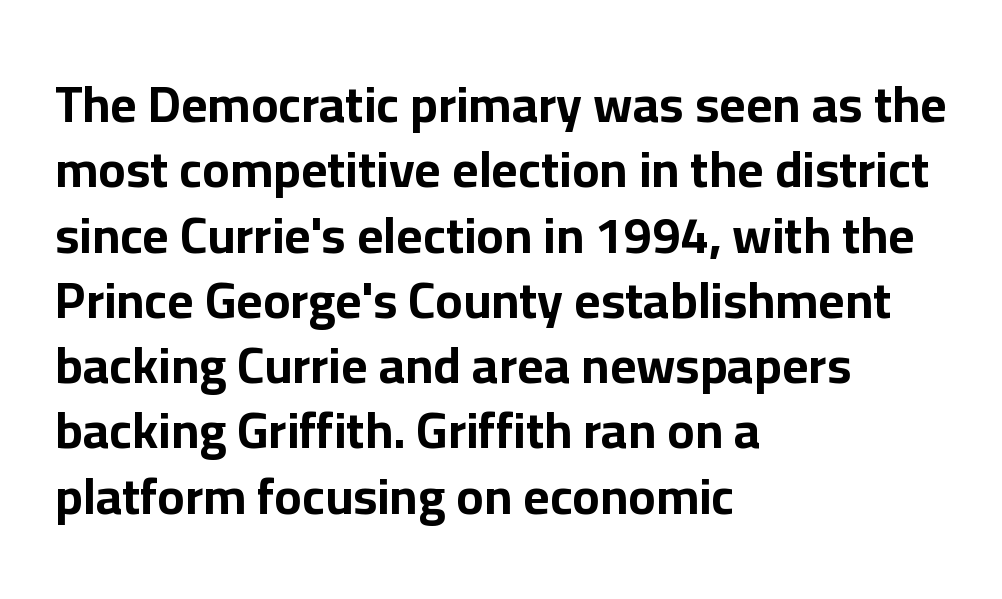
Words appear dense and cohesive because spacing is normal. Normally led — the rows are evenly, conventionally spaced. Looks like regular typesetting: each glyph gets only the width it needs. Has an underline been added? It has not. I'd call this a sans setting — the letters go barefoot.
